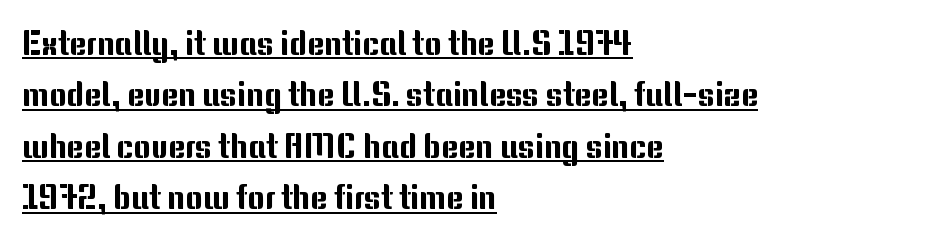
This sample keeps an unexceptional amount of space between lines. Classification — sans serif. Characters follow at the spacing the type designer built in. The passage shown is typed in a proportional face where columns would drift. Each line starts at the same left margin while the right side varies.
